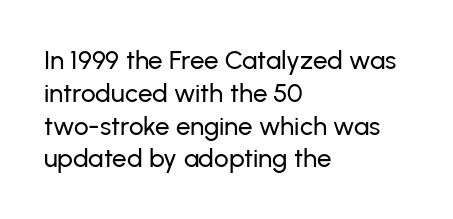
The image shows 26 px text type, upright; set left-aligned, normal line spacing (1.26x), normal letter spacing, not underlined.
